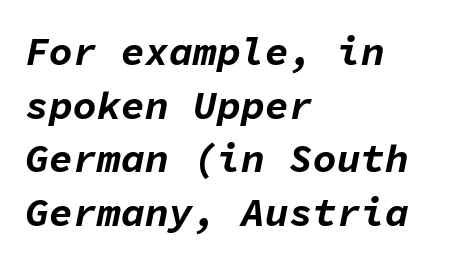
Q: Is the text bold? A: Yes.
Q: Is the text italic (slanted)? A: Yes, it leans right by about 11 degrees.
Q: Is the text underlined? A: No.
Q: How is the paragraph aligned? A: Left-aligned.
Q: Is the spacing between letters normal or unusually wide? A: Normal.
Q: Is the spacing between lines tight, normal or loose? A: Normal.
Q: Width (condensed, normal, or wide)? A: Normal.
Q: Stroke contrast? A: Low.
Q: x-height? A: Medium.
Q: Monospaced? A: Yes.
